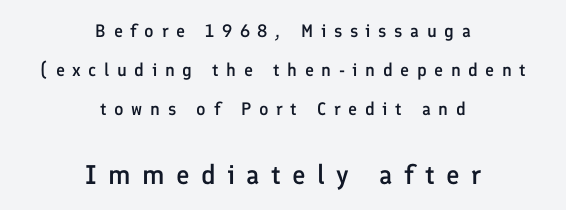
{"italic": "no", "bold": "semi", "underline": "no", "align": "center", "line_spacing": "loose", "line_spacing_ratio": 2.17, "letter_spacing": "wide", "letter_spacing_em": 0.42, "larger_block": "second", "size_ratio": 1.5, "glyph_px": 27}
